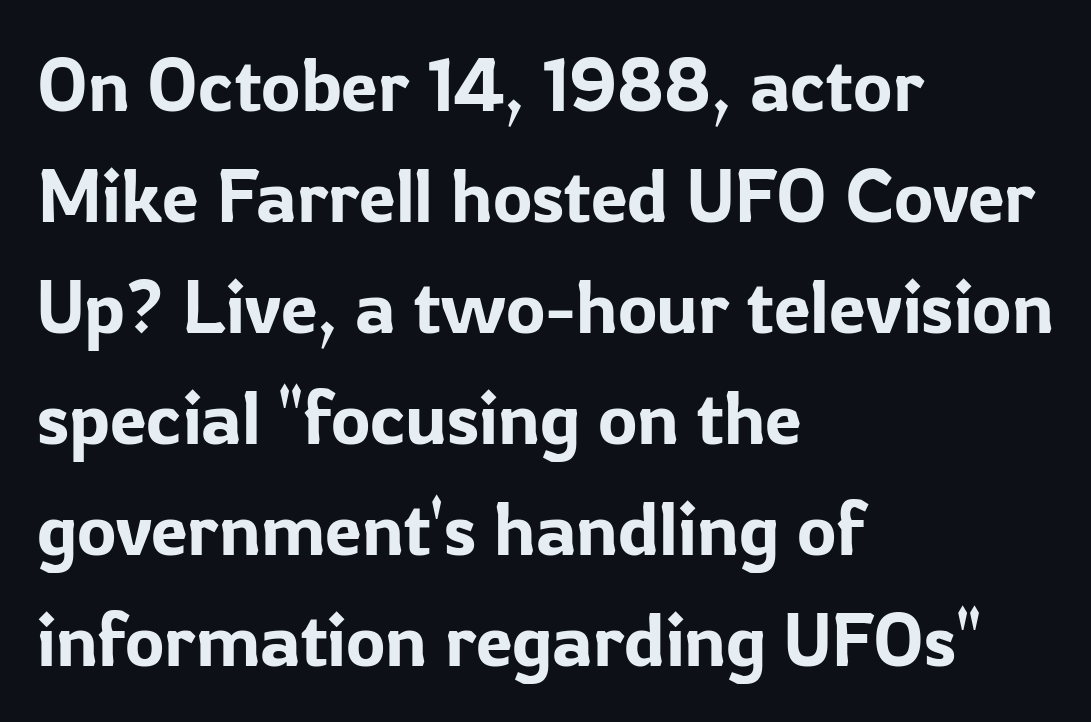
The image shows 74 px sans-serif type, upright; set left-aligned, normal line spacing (1.5x), normal letter spacing, not underlined; low stroke contrast and a medium x-height.
